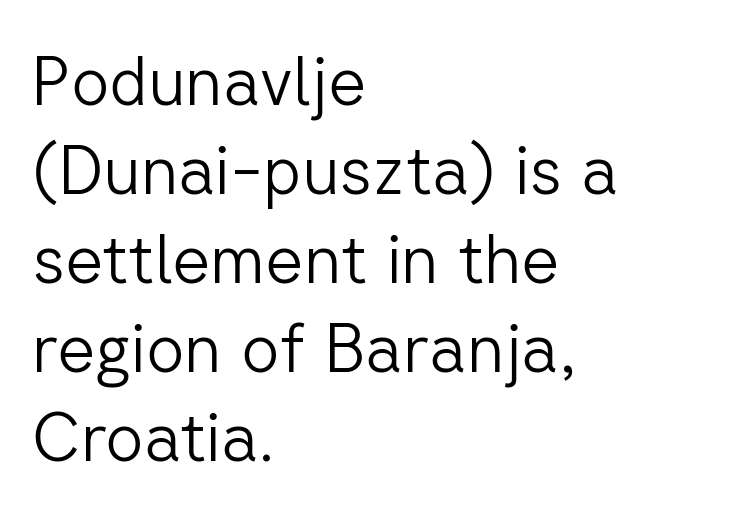
Q: Is the text bold? A: No.
Q: Is the text italic (slanted)? A: No, it is upright.
Q: Is the typeface a serif or a sans-serif typeface? A: Sans-serif.
Q: Is the text underlined? A: No.
Q: How is the paragraph aligned? A: Left-aligned.
Q: Is the spacing between letters normal or unusually wide? A: Normal.
Q: Is the spacing between lines tight, normal or loose? A: Normal.
Q: Width (condensed, normal, or wide)? A: Normal.
Q: Stroke contrast? A: Low.
Q: x-height? A: Medium.
Q: Monospaced? A: No.
